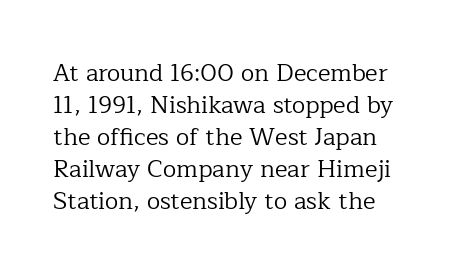
The image shows 24 px text type, upright; set left-aligned, normal line spacing (1.33x), normal letter spacing, not underlined.
